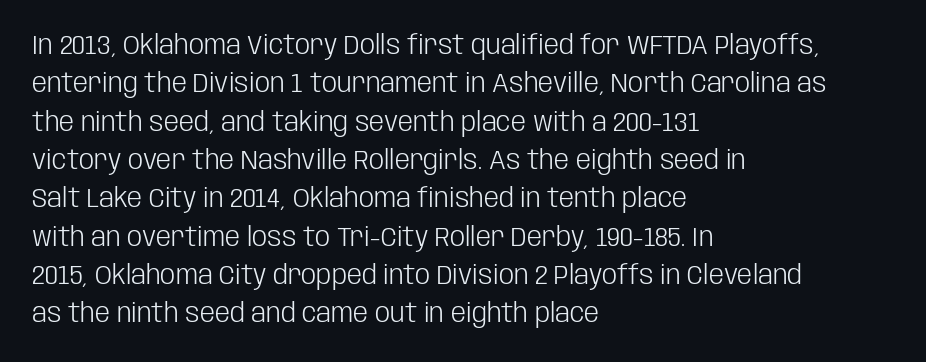
{"italic": "no", "bold": "no", "underline": "no", "align": "left", "line_spacing": "normal", "line_spacing_ratio": 1.42, "letter_spacing": "normal", "letter_spacing_em": 0.0, "glyph_px": 27}
